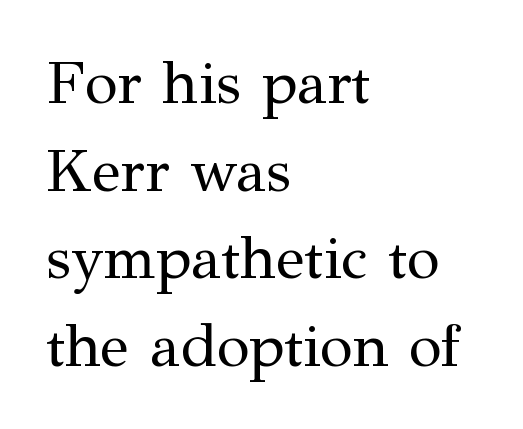
The letters advance in unequal steps, a hallmark of proportional type. Each letter's strokes conclude with small projecting serifs. The space between consecutive lines is moderate. Between one letter and the next there's only the usual sliver of space. Descenders are the only things crossing below the line. Letters have the restrained weight of plain body copy at most.
